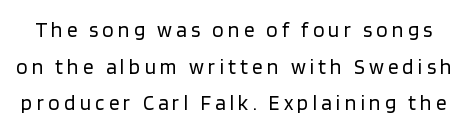
{"italic": "no", "bold": "no", "underline": "no", "line_spacing_ratio": 1.74, "letter_spacing": "wide", "letter_spacing_em": 0.2, "glyph_px": 21}
